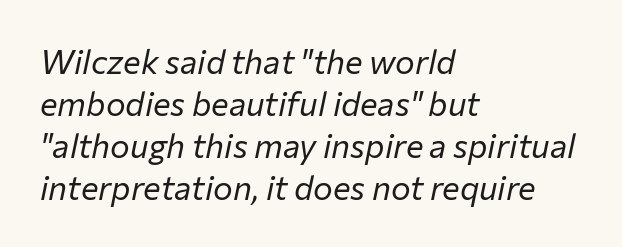
{"italic": "yes", "lean": "right", "slant_degrees": 12, "bold": "no", "weight": "regular", "width": "normal", "stroke_contrast": "low", "x_height": "medium", "monospaced": "no", "underline": "no", "align": "left", "line_spacing": "normal", "line_spacing_ratio": 1.27, "letter_spacing": "normal", "letter_spacing_em": 0.0, "glyph_px": 33}
